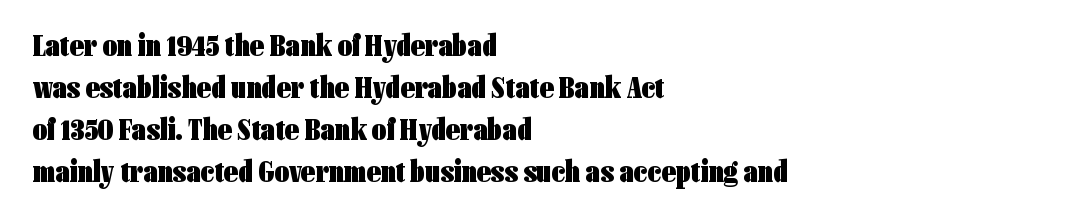
The image shows 31 px heavy, condensed sans-serif type, upright; set left-aligned, normal line spacing (1.36x), normal letter spacing, not underlined; low stroke contrast and a medium x-height.
